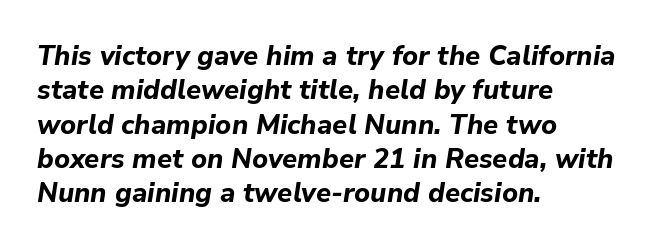
Q: Is the text bold? A: Yes.
Q: Is the text italic (slanted)? A: Yes, it leans right by about 9 degrees.
Q: Is the text underlined? A: No.
Q: How is the paragraph aligned? A: Left-aligned.
Q: Is the spacing between letters normal or unusually wide? A: Normal.
Q: Is the spacing between lines tight, normal or loose? A: Normal.
